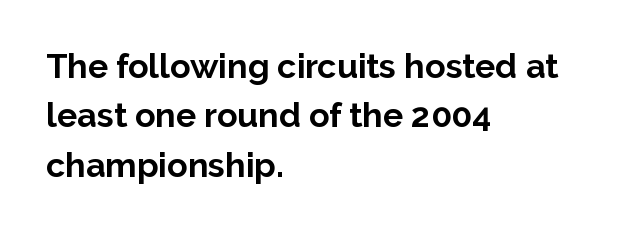
{"serif": "no", "italic": "no", "bold": "yes", "weight": "bold", "width": "normal", "stroke_contrast": "low", "x_height": "medium", "monospaced": "no", "underline": "no", "align": "left", "line_spacing": "normal", "line_spacing_ratio": 1.45, "letter_spacing": "normal", "letter_spacing_em": 0.0, "glyph_px": 34}
